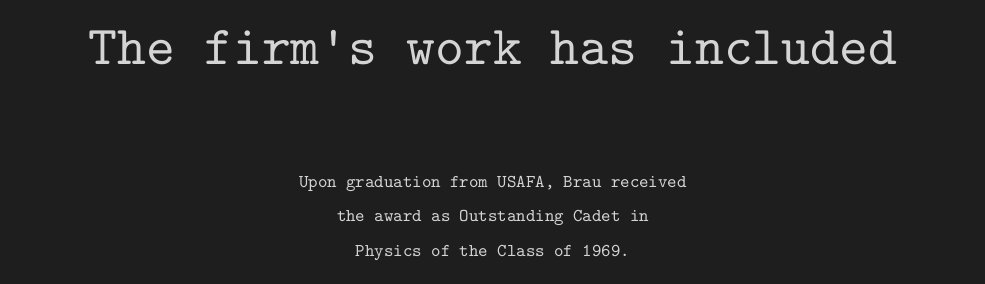
The image shows 55 px serif type, upright, monospaced; set centered, loose line spacing (1.92x), normal letter spacing, not underlined; the first (top) block is 3.06x larger; low stroke contrast and a medium x-height.
